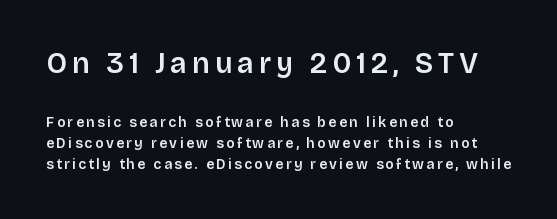
Whoever set this made the first block the dominant, larger element. Moderately thickened strokes mark this as semibold type. Type without underlining. A typesetter would label this face a sans.
